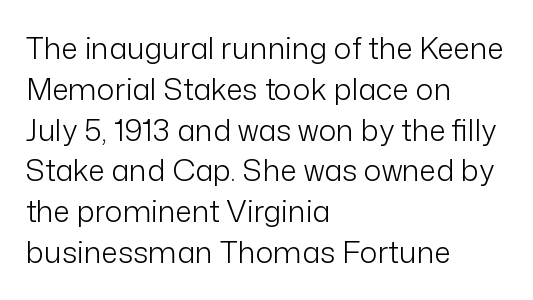
Q: Is the text bold? A: No.
Q: Is the text italic (slanted)? A: No, it is upright.
Q: Is the typeface a serif or a sans-serif typeface? A: Sans-serif.
Q: Is the text underlined? A: No.
Q: How is the paragraph aligned? A: Left-aligned.
Q: Is the spacing between letters normal or unusually wide? A: Normal.
Q: Is the spacing between lines tight, normal or loose? A: Normal.
Q: Width (condensed, normal, or wide)? A: Normal.
Q: Stroke contrast? A: Low.
Q: x-height? A: Medium.
Q: Monospaced? A: No.
